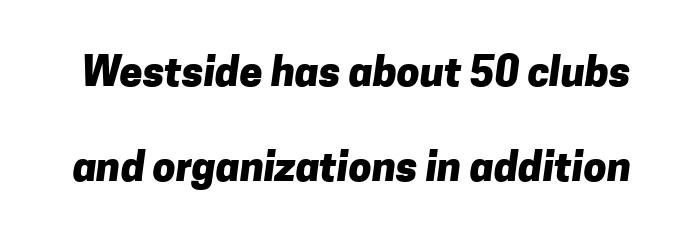
Q: Is the text bold? A: Yes.
Q: Is the typeface a serif or a sans-serif typeface? A: Sans-serif.
Q: Is the text underlined? A: No.
Q: Is the spacing between letters normal or unusually wide? A: Normal.
Q: Is the spacing between lines tight, normal or loose? A: Loose.
Q: Width (condensed, normal, or wide)? A: Normal.
Q: Stroke contrast? A: Low.
Q: x-height? A: Medium.
Q: Monospaced? A: No.
